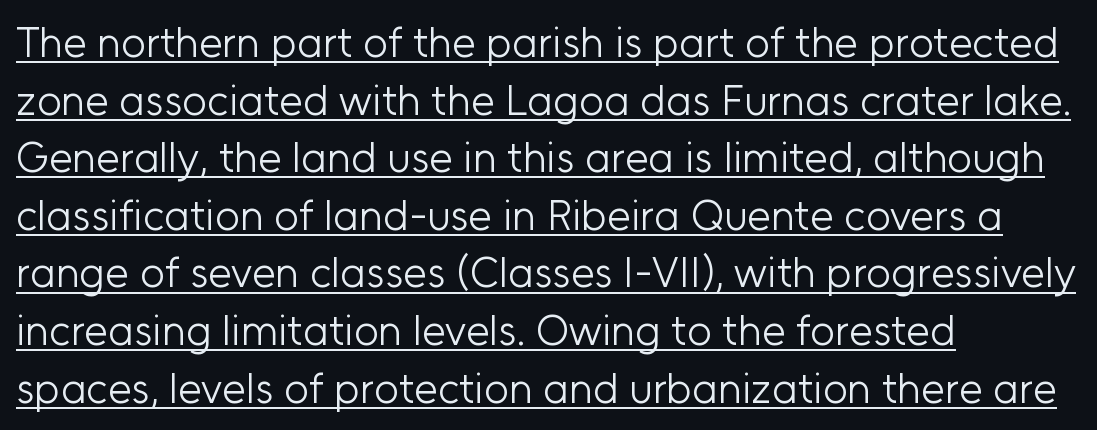
{"serif": "no", "italic": "no", "bold": "no", "weight": "light", "width": "normal", "stroke_contrast": "low", "x_height": "medium", "monospaced": "no", "underline": "yes", "align": "left", "line_spacing": "normal", "line_spacing_ratio": 1.34, "letter_spacing": "normal", "letter_spacing_em": 0.0, "glyph_px": 43}
